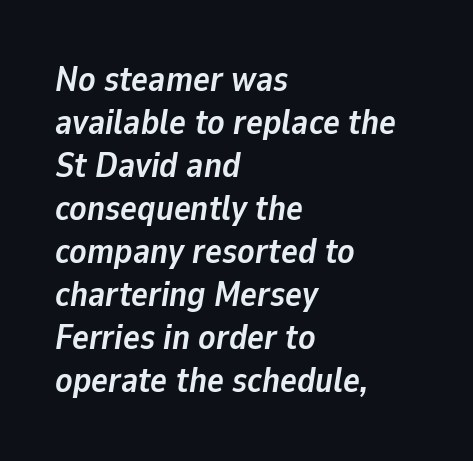
The typesetter chose a ragged-right arrangement here. What stands out about the letter spacing? Nothing — it is the standard amount. The passage shown is typed in a proportional face where columns would drift. The sample has been set heavy, in full bold. Compared with ordinary roman type, these characters are visibly tilted. Lines of text with bare space underneath.
